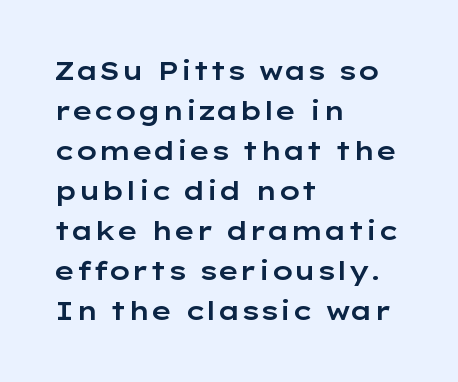
Q: Is the text italic (slanted)? A: No, it is upright.
Q: Is the text underlined? A: No.
Q: How is the paragraph aligned? A: Left-aligned.
Q: Is the spacing between letters normal or unusually wide? A: Normal.
Q: Is the spacing between lines tight, normal or loose? A: Normal.
